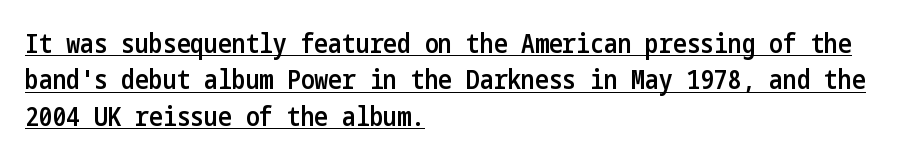
The image shows 26 px text type, upright; set left-aligned, normal line spacing (1.4x), normal letter spacing, underlined.
